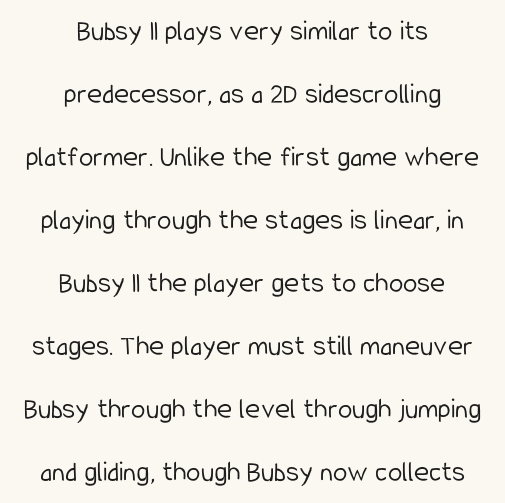
Q: Is the text bold? A: No.
Q: Is the text italic (slanted)? A: No, it is upright.
Q: Is the typeface a serif or a sans-serif typeface? A: Sans-serif.
Q: Is the text underlined? A: No.
Q: How is the paragraph aligned? A: Centered.
Q: Is the spacing between letters normal or unusually wide? A: Normal.
Q: Is the spacing between lines tight, normal or loose? A: Loose.
Q: Width (condensed, normal, or wide)? A: Condensed.
Q: Stroke contrast? A: Low.
Q: x-height? A: Medium.
Q: Monospaced? A: No.
